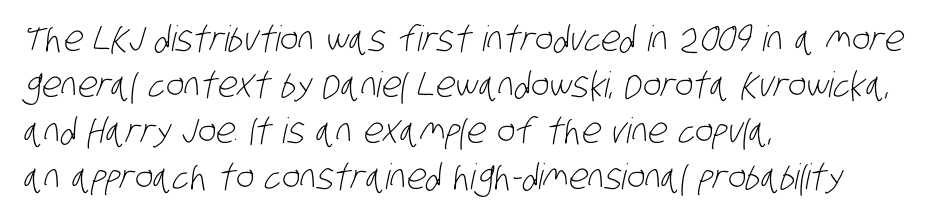
Q: Is the text bold? A: No.
Q: Is the typeface a serif or a sans-serif typeface? A: Sans-serif.
Q: Is the text underlined? A: No.
Q: How is the paragraph aligned? A: Left-aligned.
Q: Is the spacing between letters normal or unusually wide? A: Normal.
Q: Is the spacing between lines tight, normal or loose? A: Normal.
Q: Width (condensed, normal, or wide)? A: Condensed.
Q: Stroke contrast? A: Low.
Q: x-height? A: Large.
Q: Monospaced? A: No.
